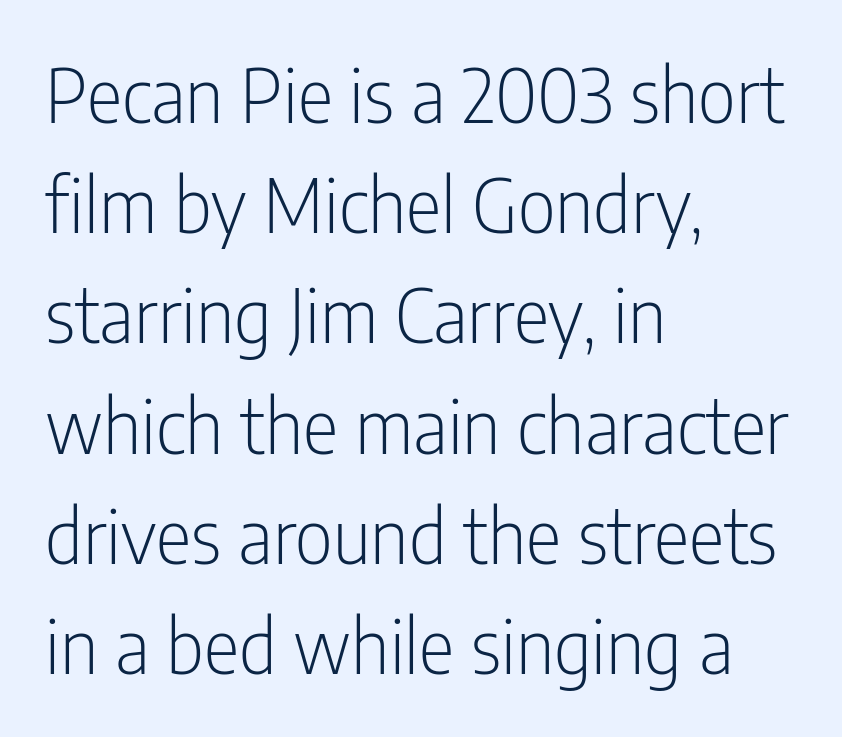
The strokes carry an ordinary text weight at most. The baseline area is clear. The text block is weighted toward the left margin, trailing off unevenly rightward. The face used here is proportionally spaced, like ordinary book or web type. Does extra space separate the letters? No, they use regular spacing. The passage shown is typeset with a sans-serif family.
